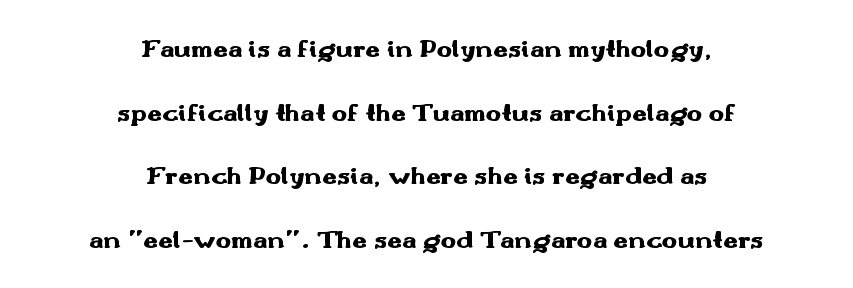
The image shows 26 px bold type, upright; set centered, loose line spacing (2.45x), normal letter spacing, not underlined.
